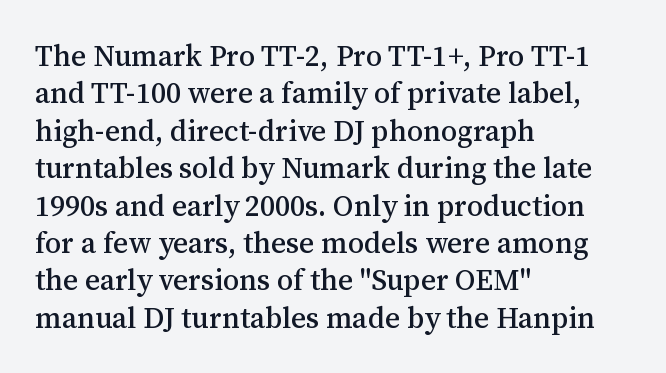
No word sits above an underline. If you drew a ruler down the left edge, every line would touch it. Here the designer chose a conventional face with non-uniform glyph widths. The characters display serif detailing at their extremities. This sample uses plain, unmodified letter spacing. Tall strokes in this sample are plumb rather than angled.
